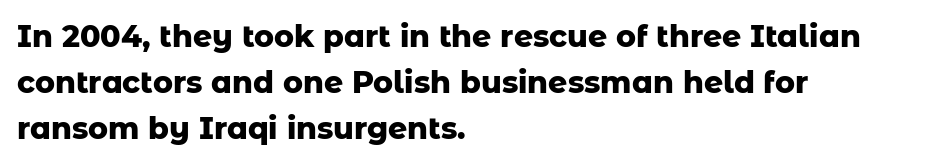
The image shows 30 px heavy sans-serif type, upright; set left-aligned, normal line spacing (1.53x), normal letter spacing, not underlined; low stroke contrast and a medium x-height.
